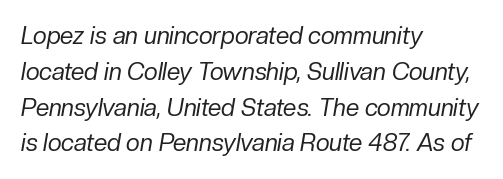
The image shows 24 px text type, italic (leaning right); set left-aligned, normal line spacing (1.49x), normal letter spacing, not underlined.
